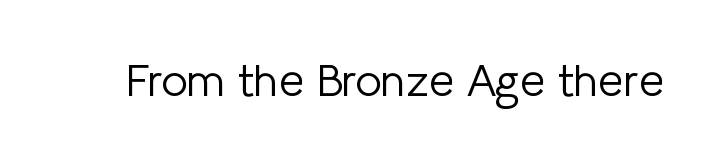
The text was rendered using a sans face with plain stroke endings. Tracking value appears to be zero — textbook default spacing. The cut favours lightness, reaching ordinary text weight at its darkest. This is the regular roman posture of the typeface. Spacing verdict: proportional, widths tailored to each character.
